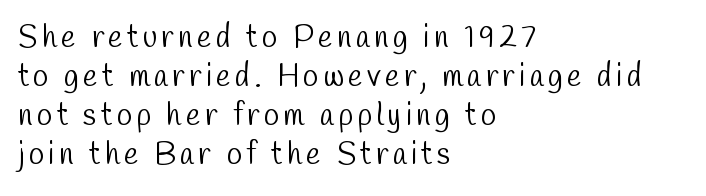
{"serif": "no", "bold": "no", "weight": "light", "width": "condensed", "stroke_contrast": "low", "x_height": "medium", "monospaced": "no", "underline": "no", "align": "left", "line_spacing": "normal", "line_spacing_ratio": 1.26, "glyph_px": 31}
